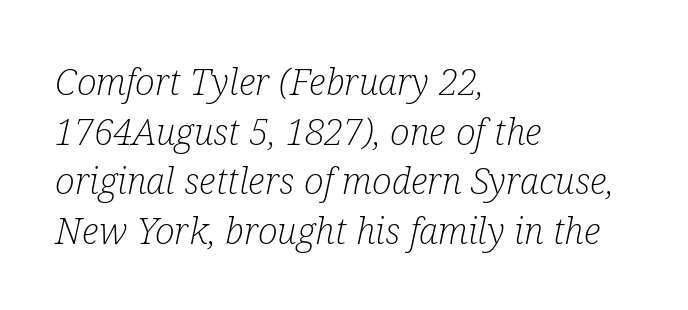
Look at the tracking — it's just the regular setting, nothing added. Characters are canted at an angle relative to the baseline's perpendicular. Weight class: somewhere from thin through regular. Layout note: lines flush left. I'd call this a serif setting — the letters wear small feet.
